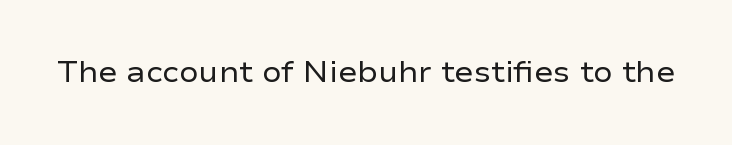
Q: Is the text bold? A: No.
Q: Is the text italic (slanted)? A: No, it is upright.
Q: Is the typeface a serif or a sans-serif typeface? A: Sans-serif.
Q: Is the text underlined? A: No.
Q: Is the spacing between letters normal or unusually wide? A: Normal.
Q: Width (condensed, normal, or wide)? A: Wide.
Q: Stroke contrast? A: Low.
Q: x-height? A: Medium.
Q: Monospaced? A: No.
